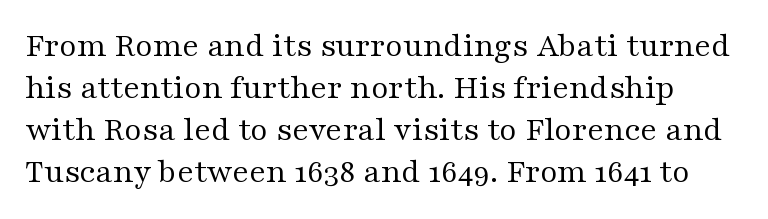
Q: Is the text bold? A: No.
Q: Is the text italic (slanted)? A: No, it is upright.
Q: Is the typeface a serif or a sans-serif typeface? A: Serif.
Q: Is the text underlined? A: No.
Q: Is the spacing between letters normal or unusually wide? A: Normal.
Q: Width (condensed, normal, or wide)? A: Wide.
Q: Stroke contrast? A: Medium.
Q: x-height? A: Medium.
Q: Monospaced? A: No.
